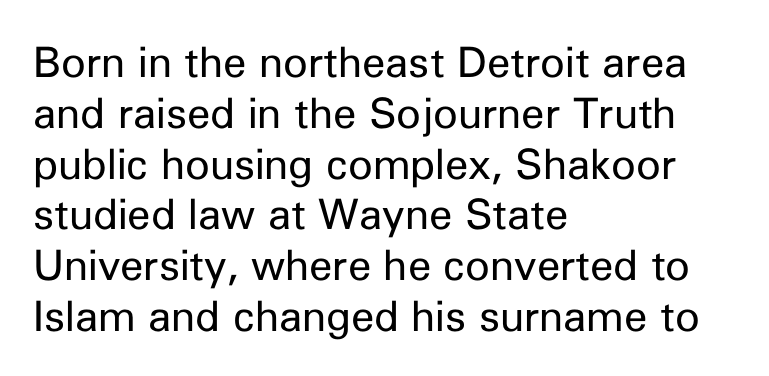
The image shows 42 px regular-weight sans-serif type, upright; set left-aligned, line spacing 1.21x, normal letter spacing, not underlined; low stroke contrast and a medium x-height.
